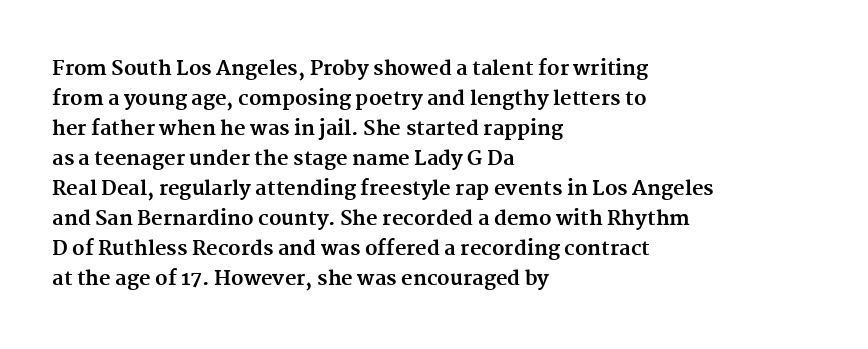
Alignment: flush left. Tall strokes in this sample are plumb rather than angled. Successive baselines arrive at the customary interval. The rendering uses a bold face; every stroke is thick and dark. The specimen omits any rule beneath the text block's lines. Short note: letters normally spaced.
